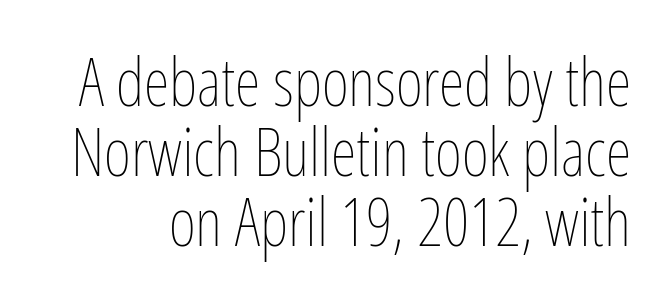
{"italic": "no", "bold": "no", "weight": "thin", "width": "condensed", "stroke_contrast": "low", "x_height": "medium", "monospaced": "no", "underline": "no", "line_spacing": "tight", "line_spacing_ratio": 1.06, "letter_spacing": "normal", "letter_spacing_em": 0.0, "glyph_px": 66}
